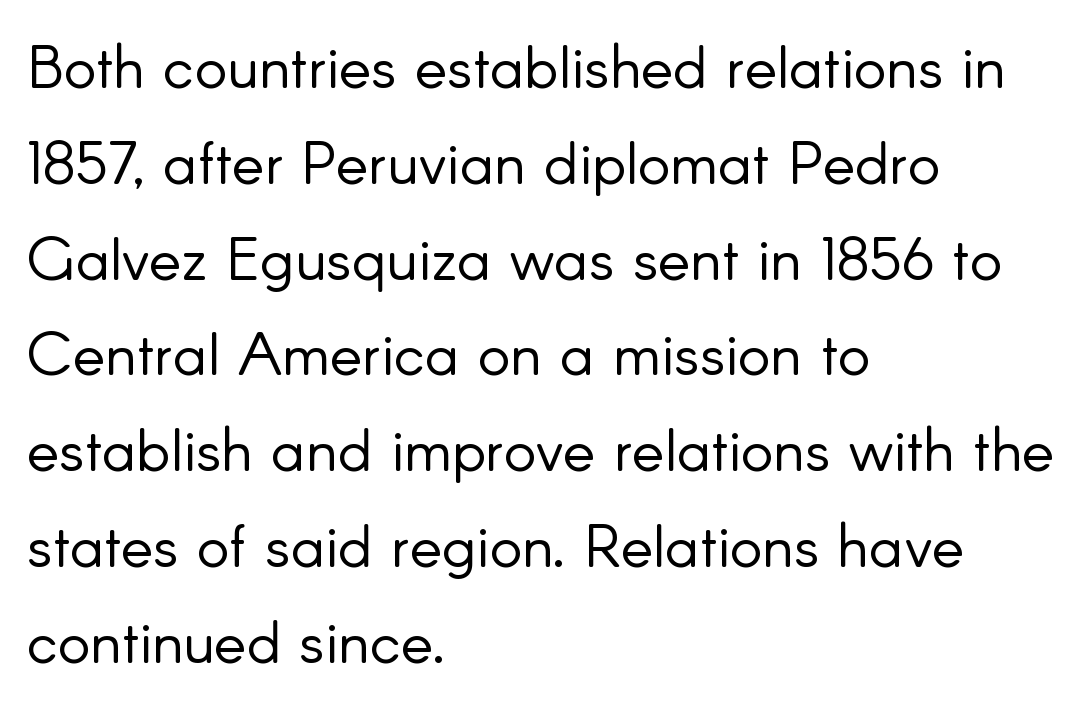
The image shows 61 px light sans-serif type, upright; set left-aligned, normal line spacing (1.57x), normal letter spacing, not underlined; low stroke contrast and a small x-height.
